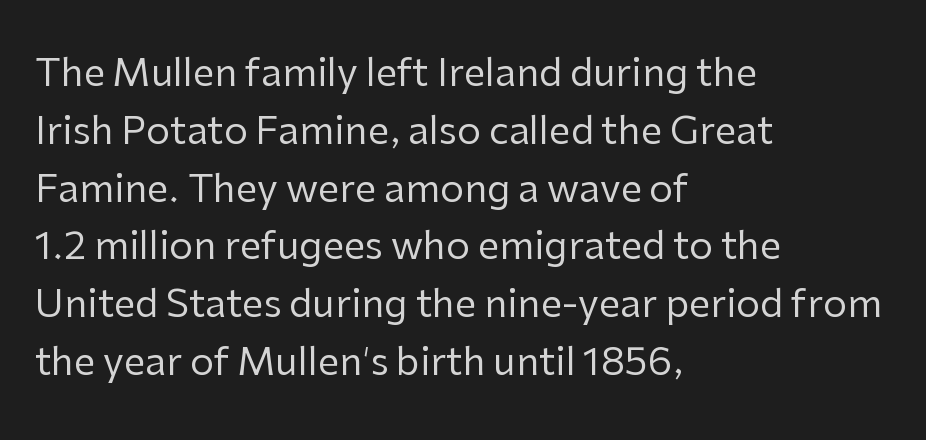
{"serif": "no", "italic": "no", "bold": "no", "weight": "regular", "width": "normal", "stroke_contrast": "low", "x_height": "medium", "monospaced": "no", "underline": "no", "align": "left", "line_spacing": "normal", "line_spacing_ratio": 1.52, "letter_spacing": "normal", "letter_spacing_em": 0.0, "glyph_px": 38}
